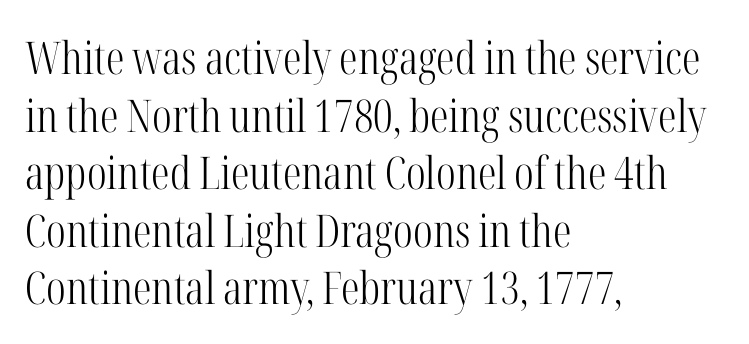
The space between consecutive lines is moderate. The text block is weighted toward the left margin, trailing off unevenly rightward. A typesetter would call this proportional, since set widths differ per character. You could call the tracking neutral — neither tight nor loose. Letters have the restrained weight of plain body copy at most. Are there feet on the stems? There are — it's a serif.
